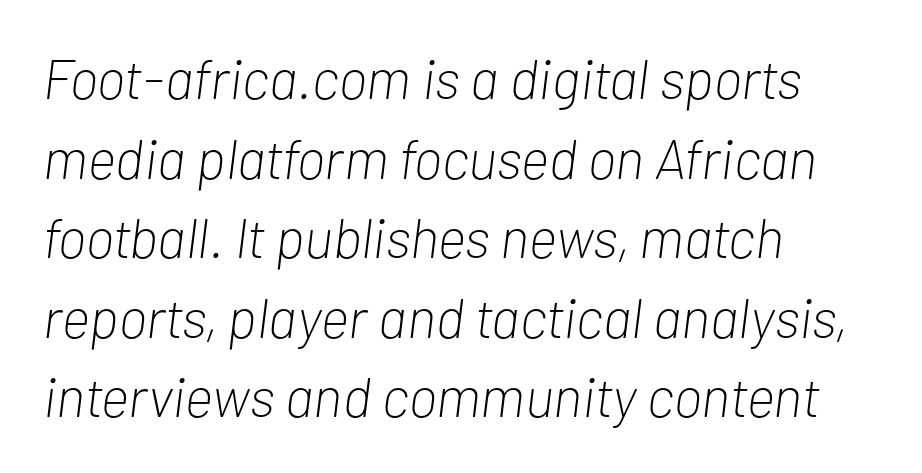
Q: Is the text bold? A: No.
Q: Is the text italic (slanted)? A: Yes, it leans right by about 7 degrees.
Q: Is the text underlined? A: No.
Q: How is the paragraph aligned? A: Left-aligned.
Q: Is the spacing between letters normal or unusually wide? A: Normal.
Q: Is the spacing between lines tight, normal or loose? A: Normal.
Q: Width (condensed, normal, or wide)? A: Condensed.
Q: Stroke contrast? A: Low.
Q: x-height? A: Medium.
Q: Monospaced? A: No.
